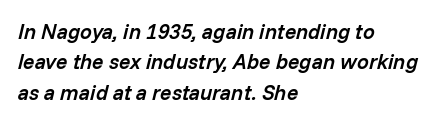
The image shows 21 px text type, italic (leaning right); set left-aligned, normal line spacing (1.45x), normal letter spacing, not underlined.
